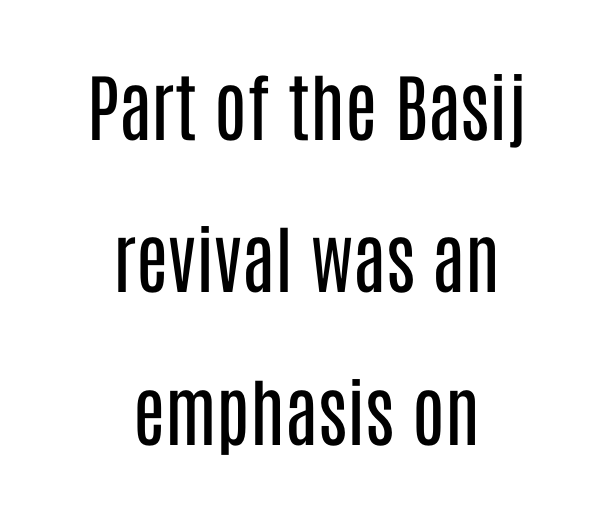
Q: Is the text bold? A: No.
Q: Is the text italic (slanted)? A: No, it is upright.
Q: Is the typeface a serif or a sans-serif typeface? A: Sans-serif.
Q: Is the text underlined? A: No.
Q: How is the paragraph aligned? A: Centered.
Q: Is the spacing between letters normal or unusually wide? A: Normal.
Q: Is the spacing between lines tight, normal or loose? A: Loose.
Q: Width (condensed, normal, or wide)? A: Condensed.
Q: Stroke contrast? A: Low.
Q: x-height? A: Large.
Q: Monospaced? A: No.
